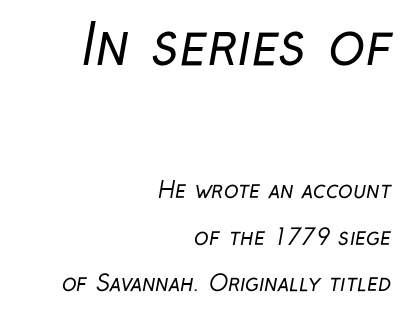
Q: Is the text bold? A: No.
Q: Is the typeface a serif or a sans-serif typeface? A: Sans-serif.
Q: Is the text underlined? A: No.
Q: How is the paragraph aligned? A: Right-aligned.
Q: Is the spacing between letters normal or unusually wide? A: Normal.
Q: Is the spacing between lines tight, normal or loose? A: Loose.
Q: Which block of text is set in a larger size, the first (top) or the second (bottom)? A: The first (top) one.
Q: Width (condensed, normal, or wide)? A: Condensed.
Q: Stroke contrast? A: Low.
Q: x-height? A: Medium.
Q: Monospaced? A: No.
